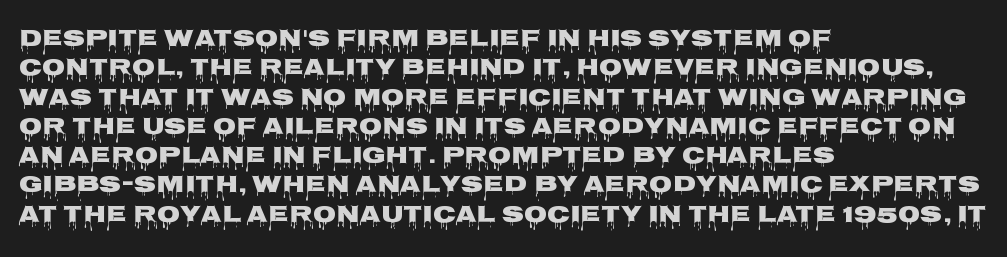
{"italic": "no", "underline": "no", "align": "left", "line_spacing_ratio": 1.22, "letter_spacing": "normal", "letter_spacing_em": 0.0, "glyph_px": 24}
